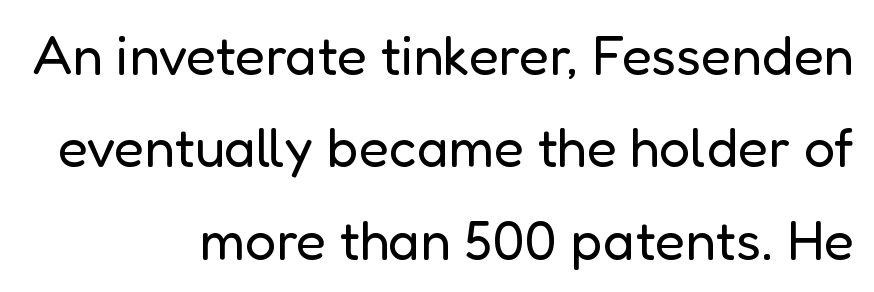
The image shows 55 px regular-weight sans-serif type, upright; set right-aligned, normal line spacing (1.68x), normal letter spacing, not underlined; low stroke contrast and a medium x-height.
